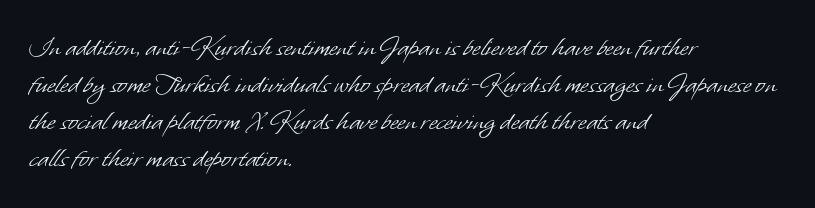
The image shows 29 px light sans-serif type; set left-aligned, normal line spacing (1.28x), normal letter spacing, not underlined; low stroke contrast and a small x-height.
